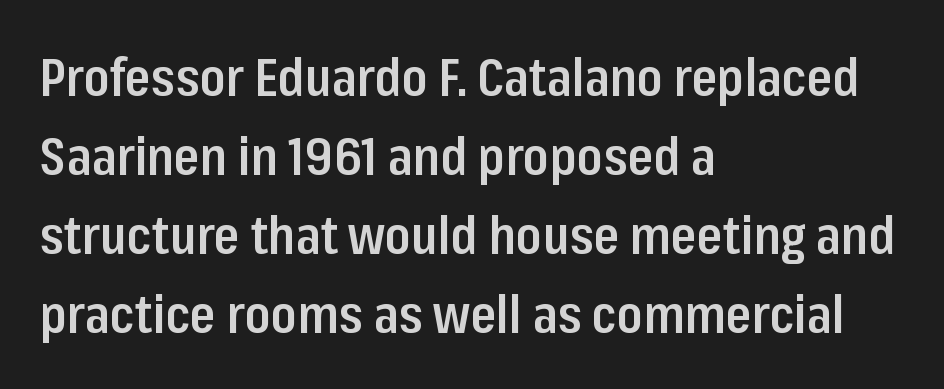
The space beneath each line is pristine and unruled. If you drew a ruler down the left edge, every line would touch it. Is the type bold? Partly — it's a semibold, heavier than regular but not fully bold. Typographically, this falls in the sans-serif category. No italicization has been applied; the sample stays upright.
